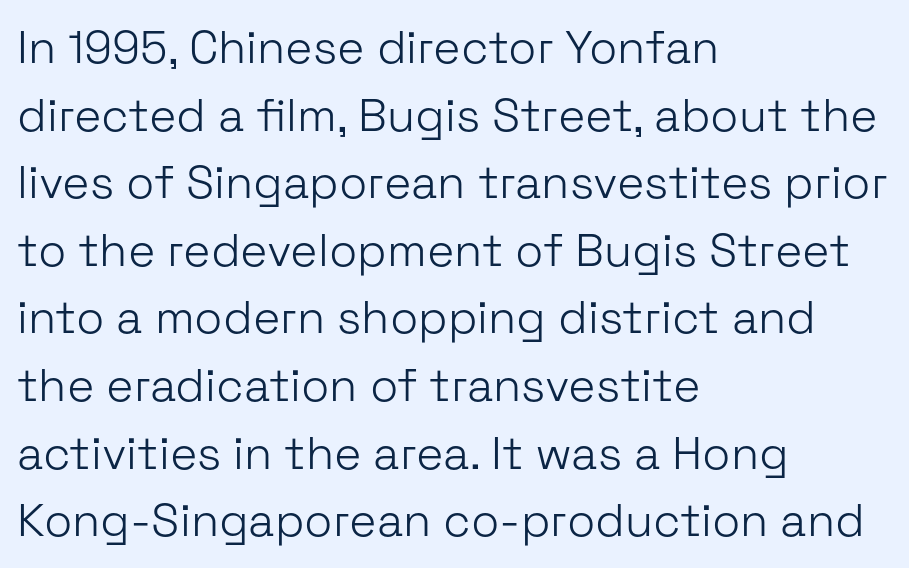
{"serif": "no", "italic": "no", "bold": "no", "weight": "light", "width": "normal", "stroke_contrast": "low", "x_height": "medium", "monospaced": "no", "underline": "no", "align": "left", "line_spacing": "normal", "line_spacing_ratio": 1.47, "letter_spacing": "normal", "letter_spacing_em": 0.0, "glyph_px": 46}
